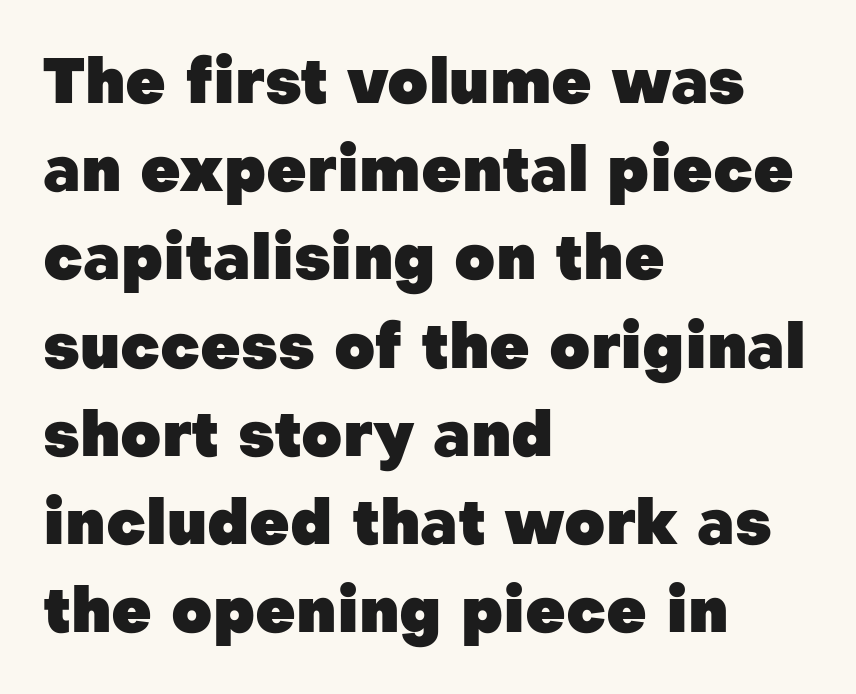
Every letter is thick-stroked: bold, no question. Regular leading. Short and long lines alike share a common starting point at left. This is the regular roman posture of the typeface. Nothing sits at the stroke ends, so this counts as sans-serif.
